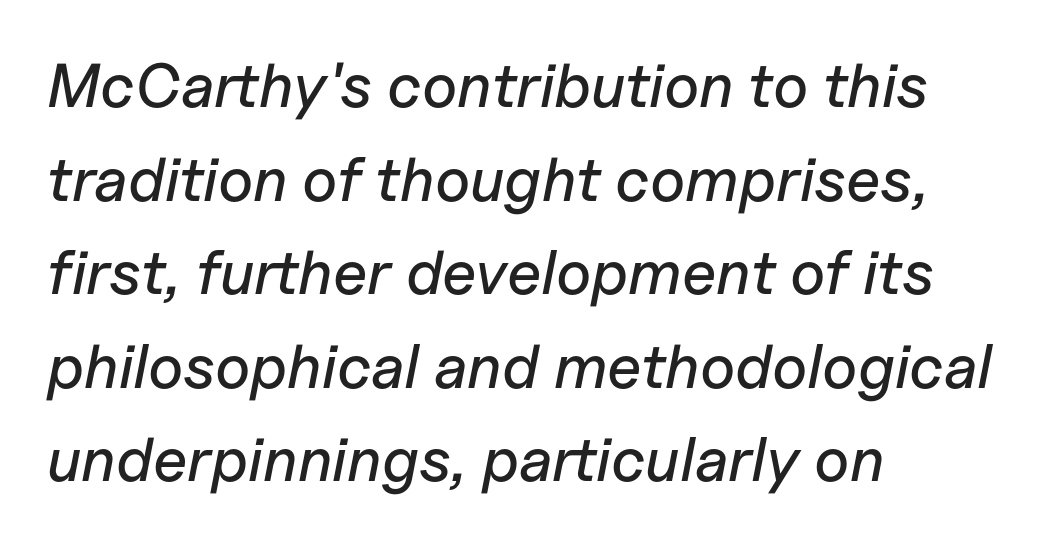
The image shows 62 px text type, italic (leaning right); set left-aligned, normal line spacing (1.51x), normal letter spacing, not underlined; low stroke contrast and a medium x-height.
